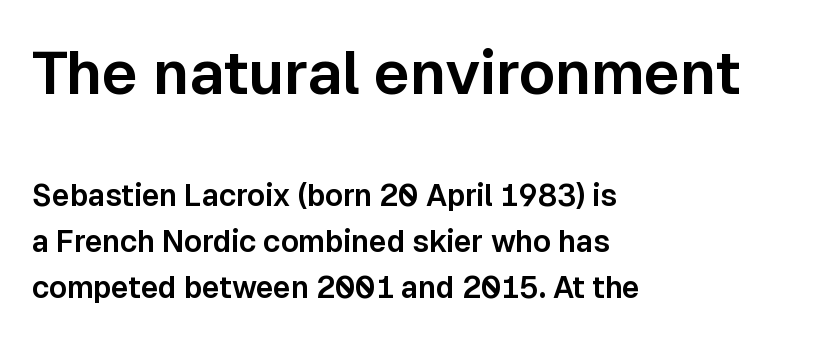
Q: Is the text italic (slanted)? A: No, it is upright.
Q: Is the typeface a serif or a sans-serif typeface? A: Sans-serif.
Q: Is the text underlined? A: No.
Q: How is the paragraph aligned? A: Left-aligned.
Q: Is the spacing between letters normal or unusually wide? A: Normal.
Q: Is the spacing between lines tight, normal or loose? A: Normal.
Q: Which block of text is set in a larger size, the first (top) or the second (bottom)? A: The first (top) one.
Q: Width (condensed, normal, or wide)? A: Normal.
Q: Stroke contrast? A: Low.
Q: x-height? A: Medium.
Q: Monospaced? A: No.
